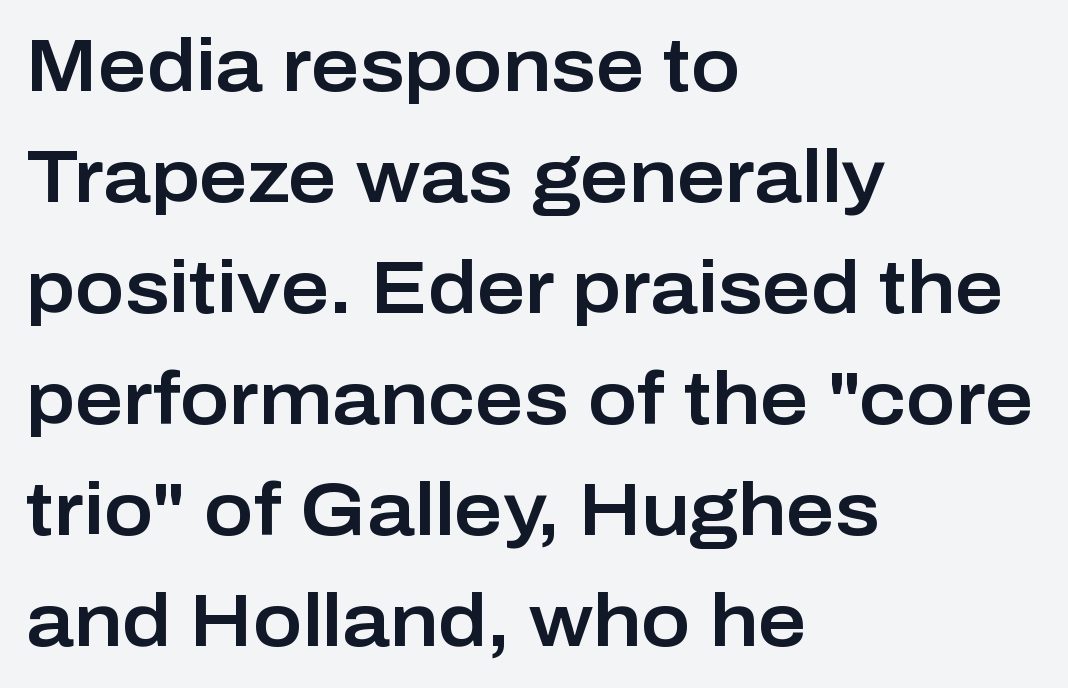
The image shows 74 px sans-serif type, upright; set left-aligned, normal line spacing (1.5x), normal letter spacing, not underlined; low stroke contrast and a medium x-height.
